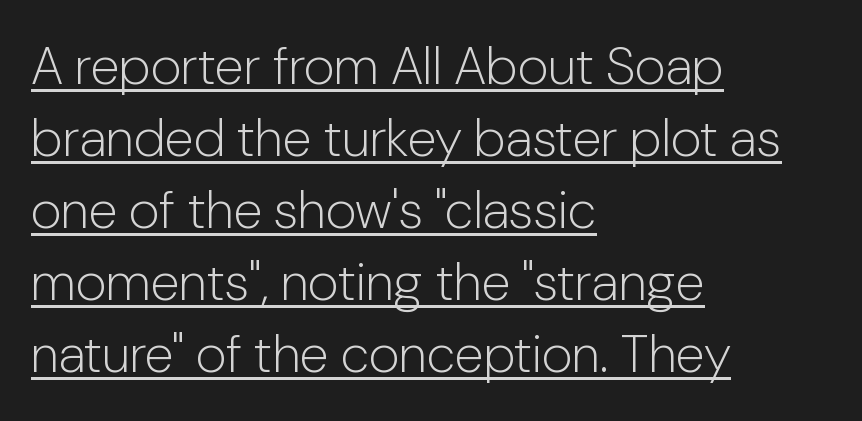
{"serif": "no", "italic": "no", "bold": "no", "weight": "light", "width": "normal", "stroke_contrast": "low", "x_height": "medium", "monospaced": "no", "underline": "yes", "align": "left", "line_spacing": "normal", "line_spacing_ratio": 1.36, "letter_spacing": "normal", "letter_spacing_em": 0.0, "glyph_px": 53}
